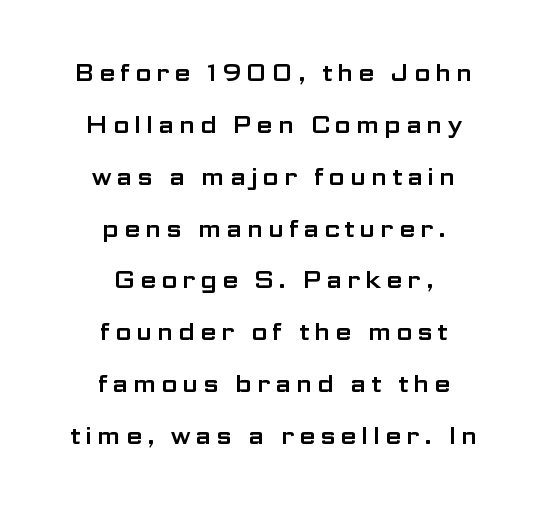
Q: Is the text italic (slanted)? A: No, it is upright.
Q: Is the text underlined? A: No.
Q: How is the paragraph aligned? A: Centered.
Q: Is the spacing between lines tight, normal or loose? A: Loose.
